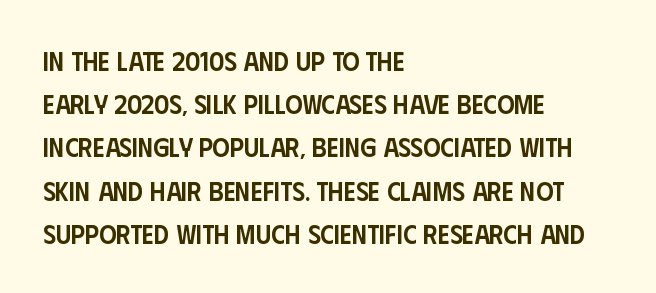
Letter spacing: default. The rendering uses a semibold face; strokes are thickened but not to full bold. Visually the block forms a straight wall on the left and a jagged coastline on the right. The foot of each line stays bare and open.
